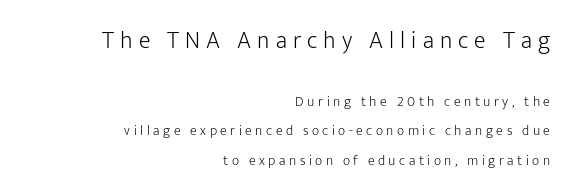
Baseline-to-baseline distance is far greater than the letter height. The passage shown is not underscored anywhere. A typesetter would call this heavily tracked-out type. On a weight scale, this lands at 450 or below.
